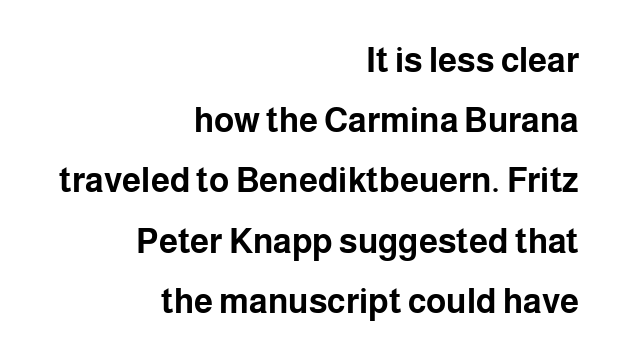
The image shows 34 px bold sans-serif type, upright; set right-aligned, line spacing 1.77x, normal letter spacing, not underlined; low stroke contrast and a medium x-height.
